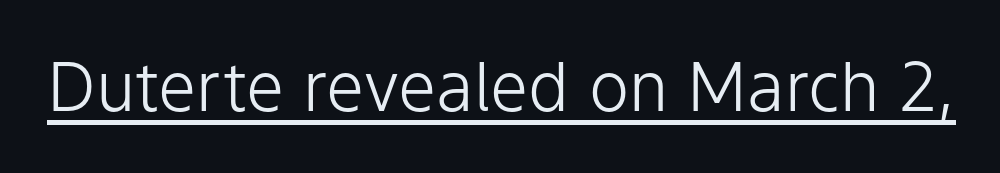
{"serif": "no", "italic": "no", "bold": "no", "weight": "light", "width": "normal", "stroke_contrast": "low", "x_height": "medium", "monospaced": "no", "underline": "yes", "letter_spacing": "normal", "letter_spacing_em": 0.0, "glyph_px": 68}
